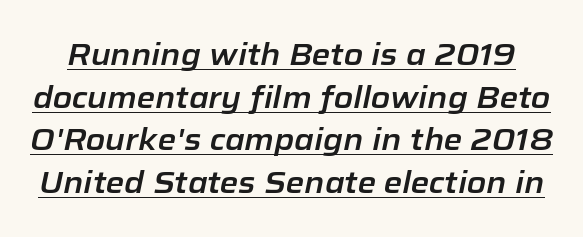
Q: Is the text italic (slanted)? A: Yes, it leans right by about 12 degrees.
Q: Is the text underlined? A: Yes.
Q: Is the spacing between letters normal or unusually wide? A: Normal.
Q: Is the spacing between lines tight, normal or loose? A: Normal.
Q: Width (condensed, normal, or wide)? A: Normal.
Q: Stroke contrast? A: Low.
Q: x-height? A: Medium.
Q: Monospaced? A: No.
